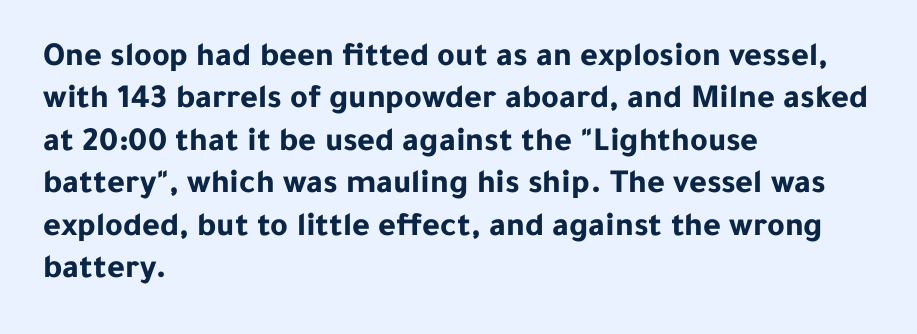
{"serif": "no", "italic": "no", "bold": "yes", "weight": "bold", "width": "normal", "stroke_contrast": "low", "x_height": "medium", "monospaced": "no", "underline": "no", "align": "left", "line_spacing": "normal", "line_spacing_ratio": 1.25, "letter_spacing": "normal", "letter_spacing_em": 0.0, "glyph_px": 34}
